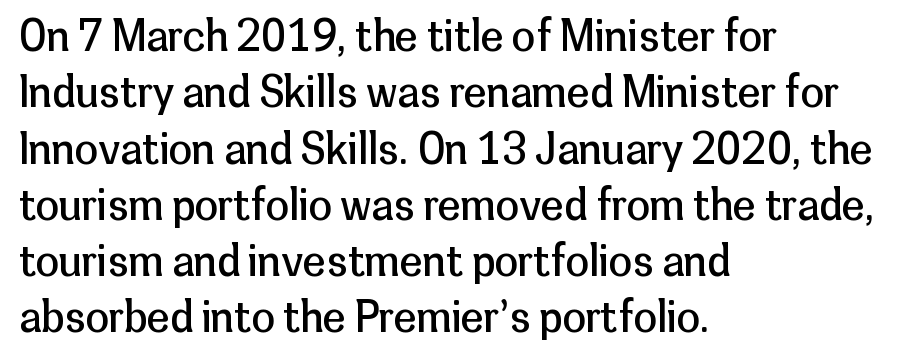
{"serif": "no", "italic": "no", "bold": "no", "weight": "regular", "width": "normal", "stroke_contrast": "low", "x_height": "medium", "monospaced": "no", "underline": "no", "align": "left", "line_spacing": "normal", "line_spacing_ratio": 1.34, "letter_spacing": "normal", "letter_spacing_em": 0.0, "glyph_px": 42}
